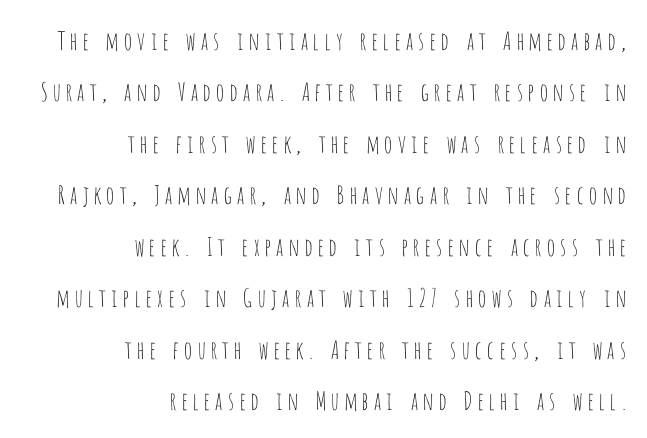
{"italic": "no", "bold": "no", "underline": "no", "align": "right", "line_spacing": "loose", "line_spacing_ratio": 2.06, "glyph_px": 25}
